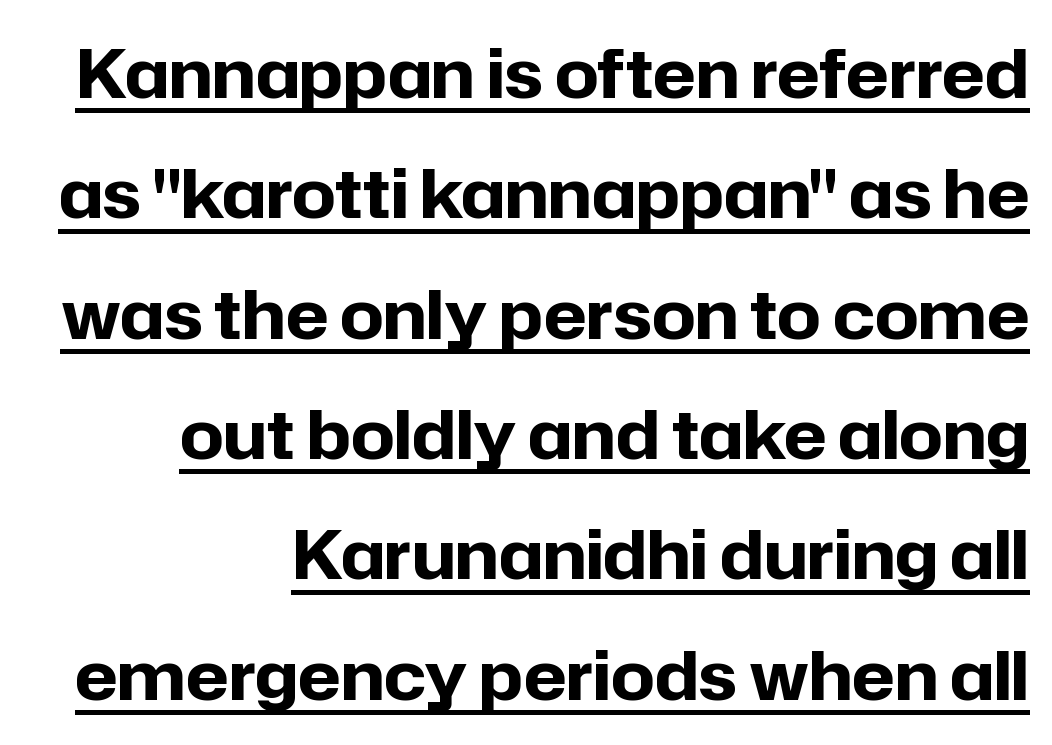
The image shows 68 px bold sans-serif type, upright; set right-aligned, line spacing 1.77x, normal letter spacing, underlined; low stroke contrast and a medium x-height.
